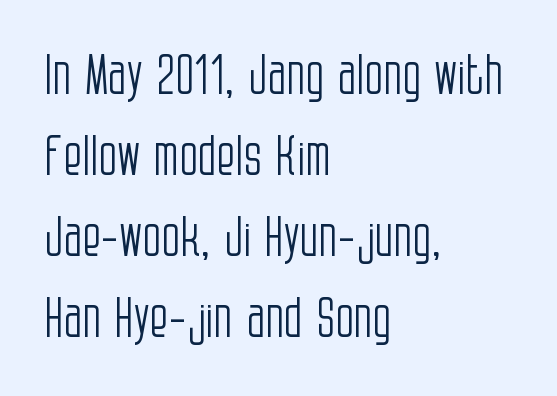
The image shows 55 px light, condensed sans-serif type, upright; set left-aligned, normal line spacing (1.47x), normal letter spacing, not underlined; low stroke contrast and a large x-height.
